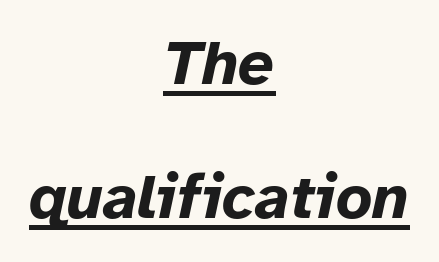
A continuous stroke trails under the words, as in a hyperlink. Honestly, the letter spacing is just normal — you wouldn't notice it. Airy leading. This is heavy type, rendered in bold. The typography opts for an oblique posture over an upright one. A typesetter would call this proportional, since set widths differ per character.
